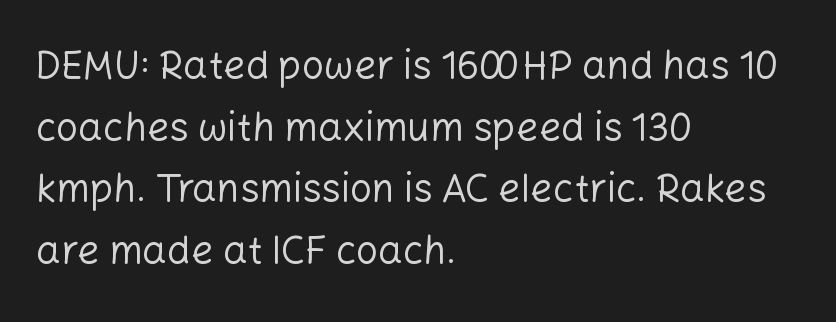
Q: Is the text bold? A: No.
Q: Is the text italic (slanted)? A: No, it is upright.
Q: Is the typeface a serif or a sans-serif typeface? A: Sans-serif.
Q: Is the text underlined? A: No.
Q: How is the paragraph aligned? A: Left-aligned.
Q: Is the spacing between letters normal or unusually wide? A: Normal.
Q: Is the spacing between lines tight, normal or loose? A: Normal.
Q: Width (condensed, normal, or wide)? A: Normal.
Q: Stroke contrast? A: Low.
Q: x-height? A: Medium.
Q: Monospaced? A: No.
